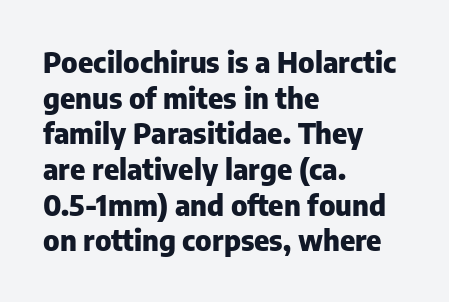
{"serif": "no", "italic": "no", "bold": "yes", "weight": "heavy", "width": "normal", "stroke_contrast": "low", "x_height": "medium", "monospaced": "no", "underline": "no", "align": "left", "line_spacing_ratio": 1.23, "letter_spacing": "normal", "letter_spacing_em": 0.0, "glyph_px": 29}
